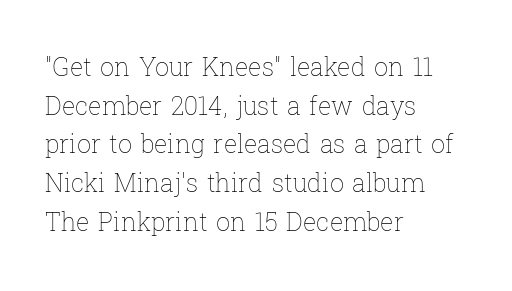
Q: Is the text bold? A: No.
Q: Is the text italic (slanted)? A: No, it is upright.
Q: Is the text underlined? A: No.
Q: How is the paragraph aligned? A: Left-aligned.
Q: Is the spacing between letters normal or unusually wide? A: Normal.
Q: Is the spacing between lines tight, normal or loose? A: Normal.
